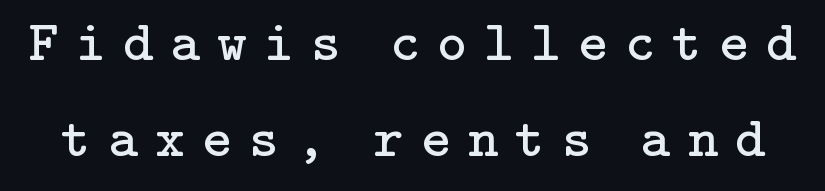
{"serif": "yes", "italic": "no", "bold": "no", "weight": "regular", "width": "normal", "stroke_contrast": "low", "x_height": "medium", "underline": "no", "line_spacing": "normal", "line_spacing_ratio": 1.69, "letter_spacing": "wide", "letter_spacing_em": 0.3, "glyph_px": 57}
